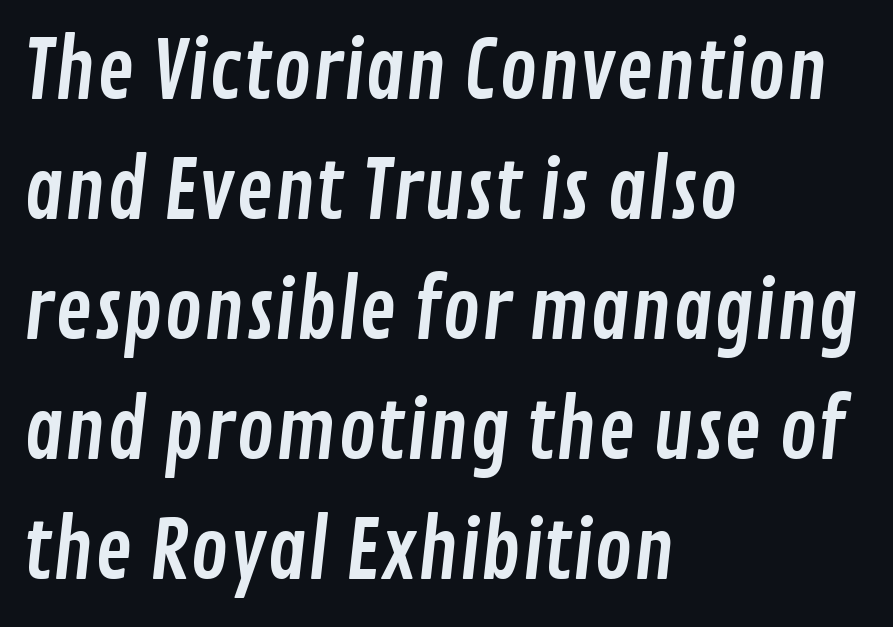
The image shows 80 px condensed sans-serif type; set left-aligned, normal line spacing (1.5x), normal letter spacing, not underlined; low stroke contrast and a medium x-height.
